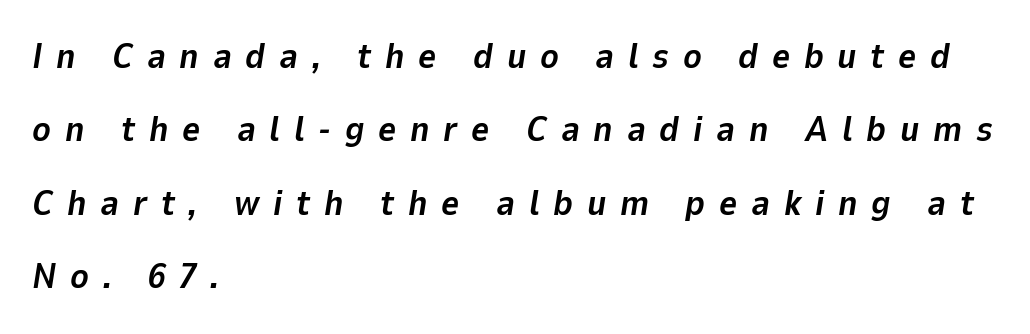
{"italic": "yes", "lean": "right", "slant_degrees": 9, "bold": "yes", "weight": "bold", "width": "normal", "stroke_contrast": "low", "x_height": "medium", "monospaced": "no", "underline": "no", "align": "left", "line_spacing": "loose", "line_spacing_ratio": 2.1, "letter_spacing": "wide", "letter_spacing_em": 0.39, "glyph_px": 35}
